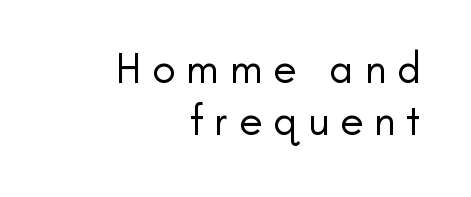
{"serif": "no", "italic": "no", "bold": "no", "weight": "regular", "width": "normal", "stroke_contrast": "low", "x_height": "small", "monospaced": "no", "underline": "no", "align": "right", "line_spacing_ratio": 1.21, "letter_spacing": "wide", "letter_spacing_em": 0.25, "glyph_px": 43}
